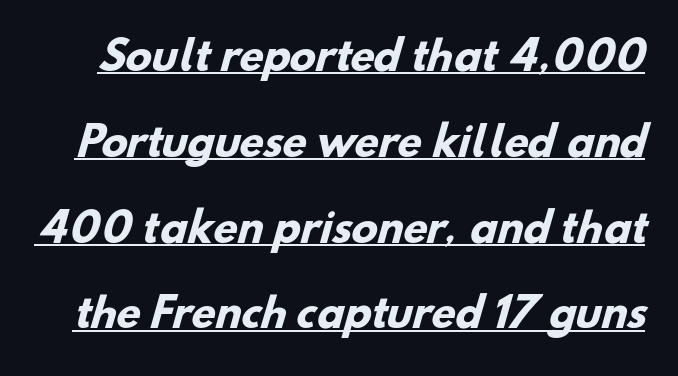
{"serif": "no", "bold": "yes", "weight": "heavy", "width": "normal", "stroke_contrast": "low", "x_height": "small", "monospaced": "no", "underline": "yes", "line_spacing": "loose", "line_spacing_ratio": 2.2, "letter_spacing": "normal", "letter_spacing_em": 0.0, "glyph_px": 39}
